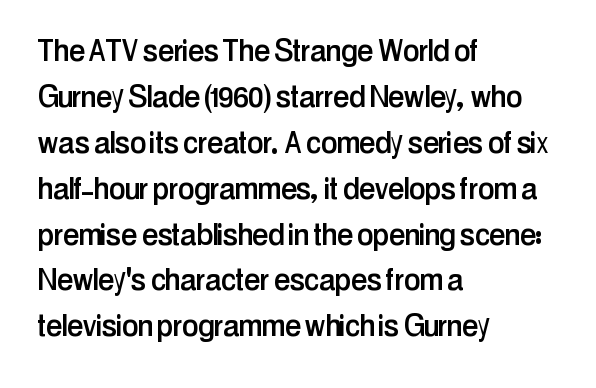
Q: Is the text italic (slanted)? A: No, it is upright.
Q: Is the typeface a serif or a sans-serif typeface? A: Sans-serif.
Q: Is the text underlined? A: No.
Q: How is the paragraph aligned? A: Left-aligned.
Q: Is the spacing between letters normal or unusually wide? A: Normal.
Q: Width (condensed, normal, or wide)? A: Condensed.
Q: Stroke contrast? A: Low.
Q: x-height? A: Medium.
Q: Monospaced? A: No.
